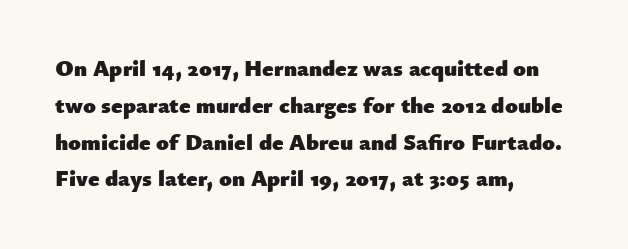
{"italic": "no", "bold": "yes", "underline": "no", "align": "left", "line_spacing": "normal", "line_spacing_ratio": 1.6, "letter_spacing": "normal", "letter_spacing_em": 0.0, "glyph_px": 23}
